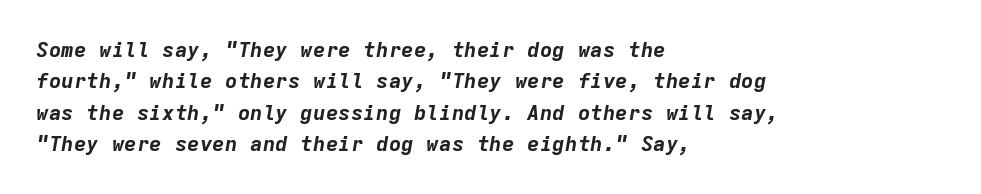
The strokes are fattened all the way to bold. The paragraph has a hard left edge and a soft right edge. Quick note: underline off. The rows are spaced the way most documents space them.
